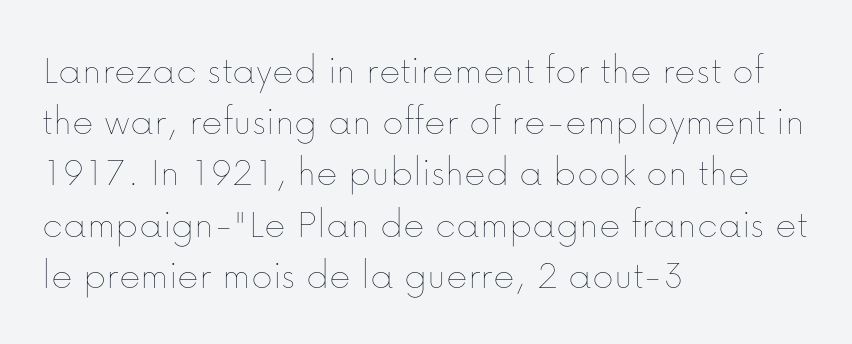
{"italic": "no", "bold": "no", "weight": "thin", "width": "normal", "stroke_contrast": "low", "x_height": "medium", "monospaced": "no", "underline": "no", "align": "left", "line_spacing": "normal", "line_spacing_ratio": 1.25, "letter_spacing": "normal", "letter_spacing_em": 0.0, "glyph_px": 41}
